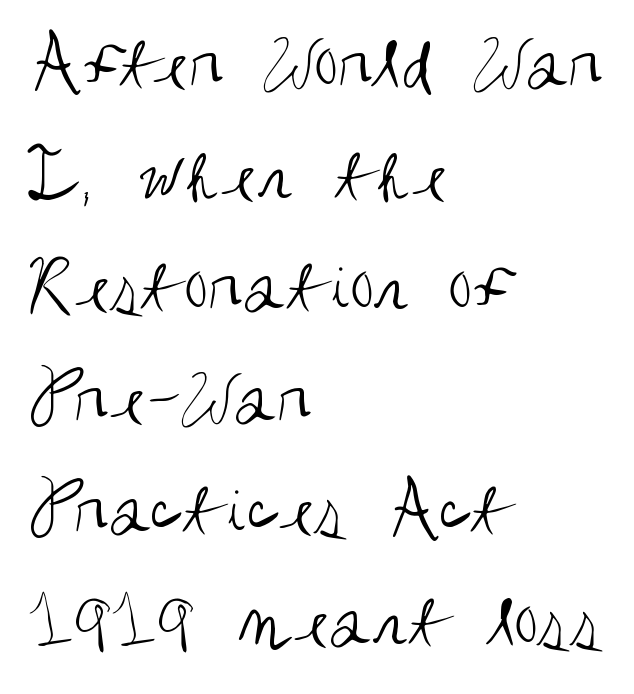
The space between consecutive lines is moderate. Each line starts at the same left margin while the right side varies. Examine the stroke ends and you'll find no serifs. Proportional: the letters do not fall into vertical columns. Unmarked baselines from the first word to the last. On a weight scale, this lands at 450 or below.
